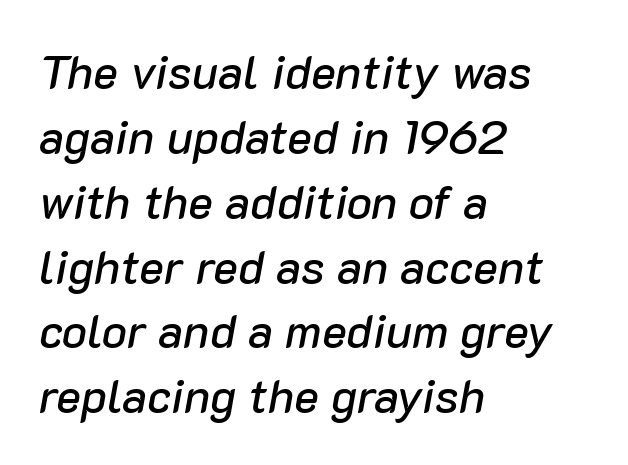
{"italic": "yes", "lean": "right", "slant_degrees": 10, "width": "normal", "stroke_contrast": "low", "x_height": "medium", "monospaced": "no", "underline": "no", "align": "left", "line_spacing": "normal", "line_spacing_ratio": 1.38, "letter_spacing": "normal", "letter_spacing_em": 0.0, "glyph_px": 47}
